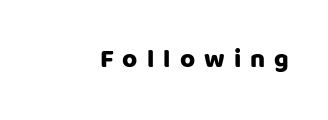
Q: Is the text italic (slanted)? A: No, it is upright.
Q: Is the text underlined? A: No.
Q: Is the spacing between letters normal or unusually wide? A: Unusually wide.
